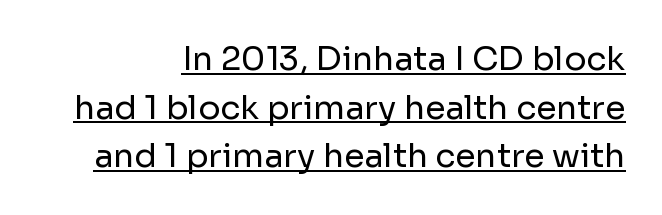
{"serif": "no", "italic": "no", "bold": "no", "weight": "regular", "width": "normal", "stroke_contrast": "low", "x_height": "medium", "monospaced": "no", "underline": "yes", "line_spacing": "normal", "line_spacing_ratio": 1.47, "letter_spacing": "normal", "letter_spacing_em": 0.0, "glyph_px": 33}
